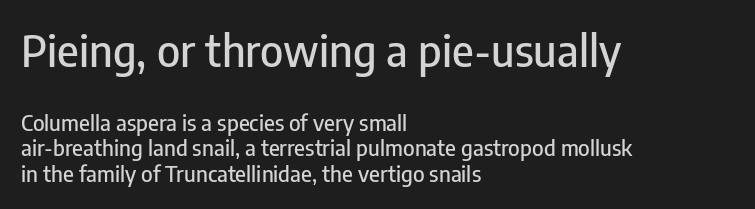
Top chunk: large. Bottom chunk: small. Compared with typical body copy, the letter spacing here is the same. Line starts are locked; line ends wander. The glyphs in this specimen are sans serif.
